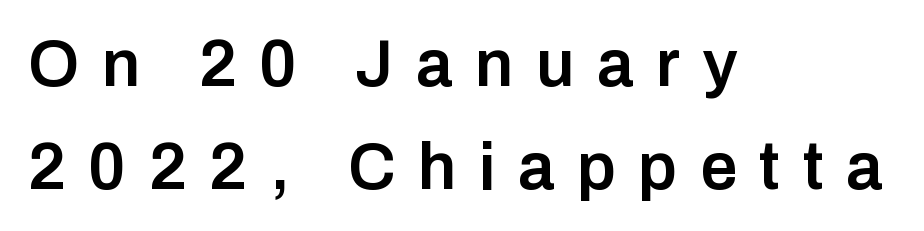
The image shows 66 px semibold sans-serif type, upright; set left-aligned, normal line spacing (1.56x), unusually wide letter spacing (+0.34 em), not underlined; low stroke contrast and a medium x-height.
